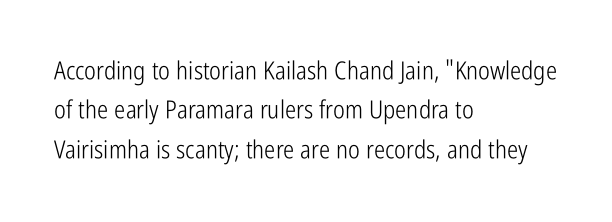
{"italic": "no", "bold": "no", "underline": "no", "align": "left", "line_spacing": "normal", "line_spacing_ratio": 1.58, "letter_spacing": "normal", "letter_spacing_em": 0.0, "glyph_px": 25}
